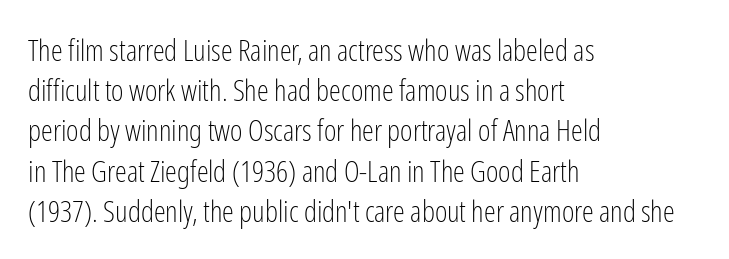
Note the varied advance widths — an 'i' is clearly narrower than an 'm'. The text block is weighted toward the left margin, trailing off unevenly rightward. Upright lettering throughout. The horizontal fit of the characters is conventional and even. The font family rendered here belongs to the sans-serif group. Leading: standard.
